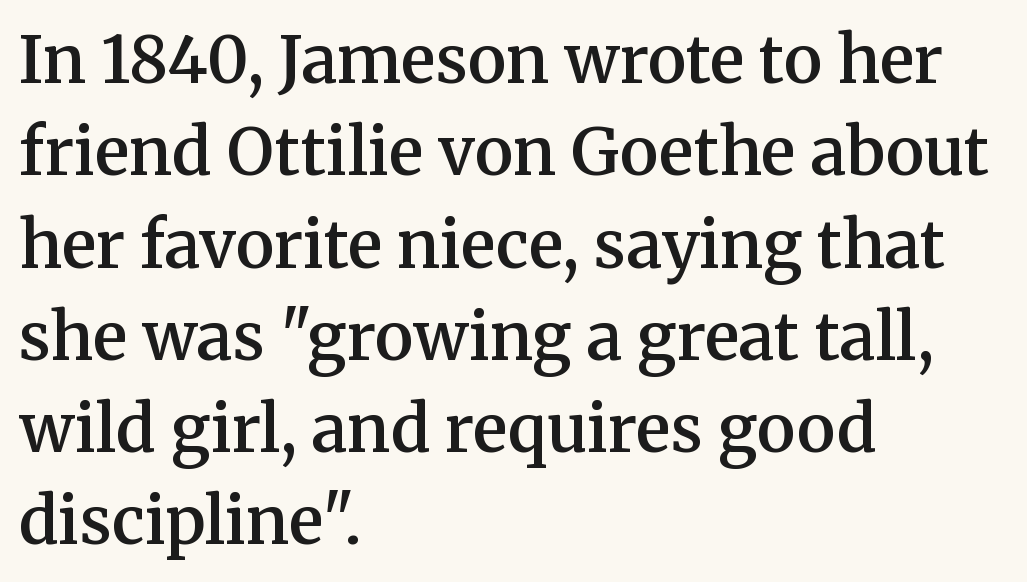
The image shows 65 px semibold serif type, upright; set left-aligned, normal line spacing (1.42x), normal letter spacing, not underlined; medium stroke contrast and a medium x-height.
